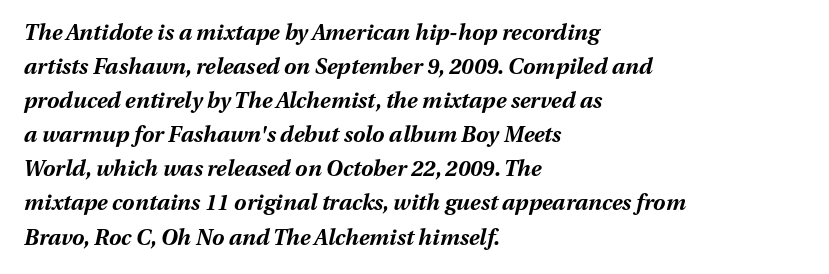
The string is rendered with underlining switched off. Horizontal bands of white between lines are of average thickness. A typesetter would call this zero additional tracking. One-word summary of the alignment: left. The passage shown leans; its letterforms are oblique.
